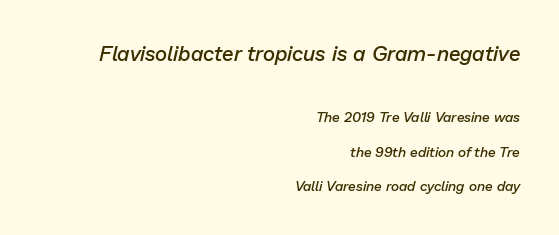
An italicized treatment has been applied to the whole sample. Typesetter's note — upper block bumped up in size, lower block left smaller. A student would call this right alignment; a typographer would say flush right, rag left. Beneath every word, the page is bare.
